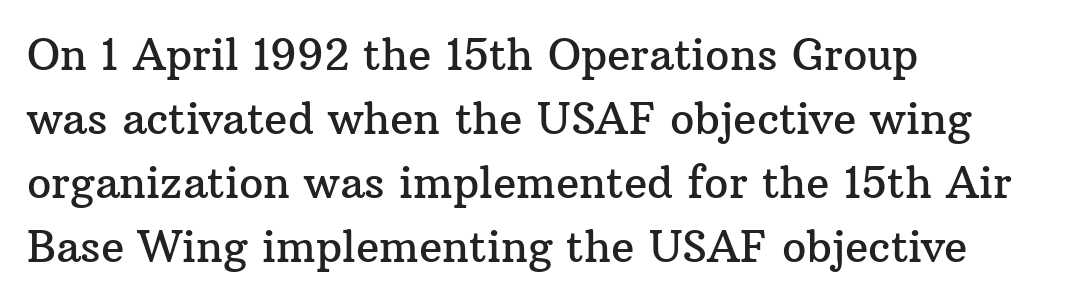
{"serif": "yes", "italic": "no", "width": "normal", "stroke_contrast": "medium", "x_height": "medium", "monospaced": "no", "underline": "no", "align": "left", "line_spacing": "normal", "line_spacing_ratio": 1.49, "letter_spacing": "normal", "letter_spacing_em": 0.0, "glyph_px": 43}
